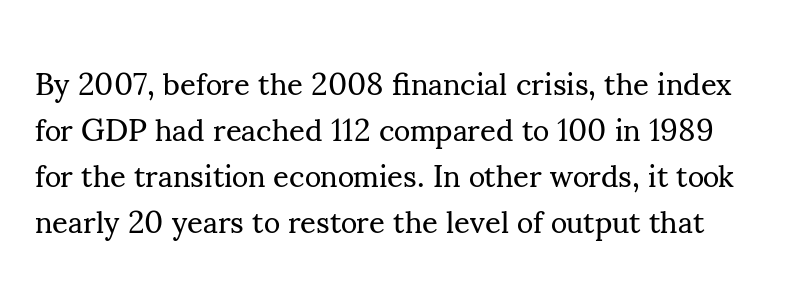
{"serif": "yes", "italic": "no", "bold": "no", "weight": "regular", "width": "normal", "stroke_contrast": "medium", "x_height": "small", "monospaced": "no", "underline": "no", "line_spacing": "normal", "line_spacing_ratio": 1.48, "letter_spacing": "normal", "letter_spacing_em": 0.0, "glyph_px": 31}
